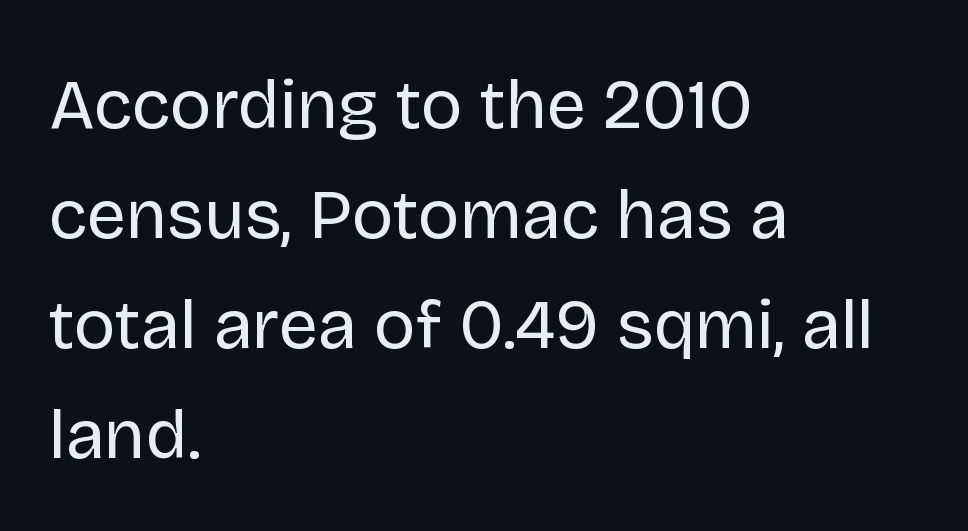
The line-height multiplier appears to be the usual default. A sans-serif font was chosen for this passage. In terms of posture, this sample is upright. The space beneath each line is pristine and unruled. The font is comparable to plain body text, perhaps lighter. These lines are rendered in a variable-pitch font.
